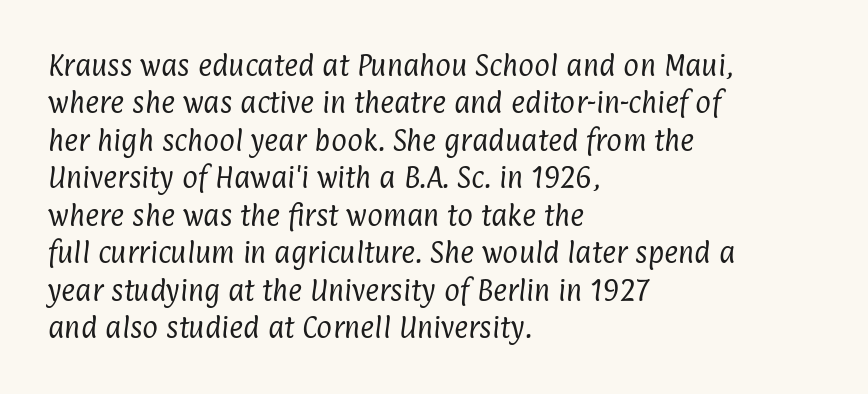
{"bold": "no", "underline": "no", "align": "left", "line_spacing": "normal", "line_spacing_ratio": 1.56, "letter_spacing": "normal", "letter_spacing_em": 0.0, "glyph_px": 24}
